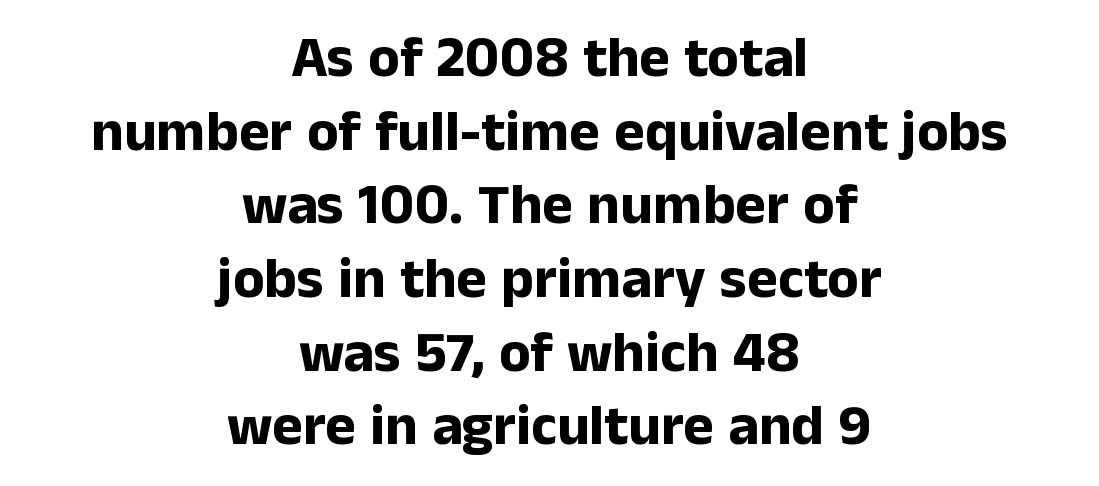
{"serif": "no", "italic": "no", "bold": "yes", "weight": "bold", "width": "normal", "stroke_contrast": "low", "x_height": "medium", "monospaced": "no", "underline": "no", "align": "center", "line_spacing": "normal", "line_spacing_ratio": 1.27, "letter_spacing": "normal", "letter_spacing_em": 0.0, "glyph_px": 58}
